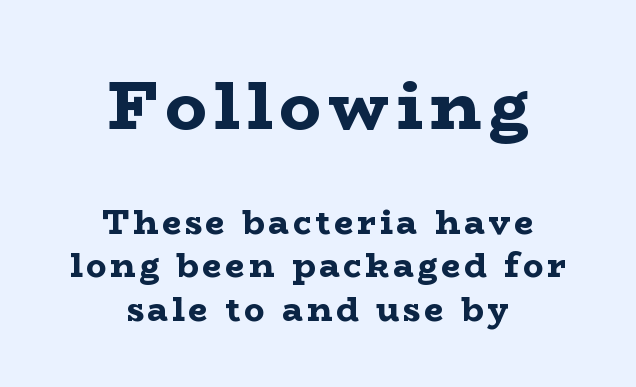
Q: Is the text bold? A: Yes.
Q: Is the text italic (slanted)? A: No, it is upright.
Q: Is the typeface a serif or a sans-serif typeface? A: Serif.
Q: Is the text underlined? A: No.
Q: How is the paragraph aligned? A: Centered.
Q: Is the spacing between lines tight, normal or loose? A: Normal.
Q: Which block of text is set in a larger size, the first (top) or the second (bottom)? A: The first (top) one.
Q: Width (condensed, normal, or wide)? A: Wide.
Q: Stroke contrast? A: Low.
Q: x-height? A: Medium.
Q: Monospaced? A: No.
